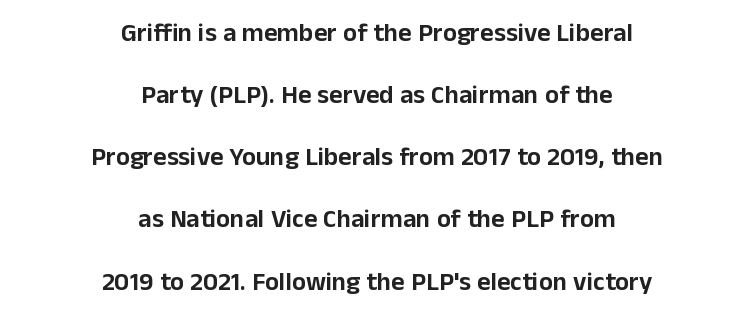
A clean baseline with only descenders dipping below it. Quick note: not italic, upright. Airy leading. Here the glyphs are tracked normally, forming tight word shapes.
